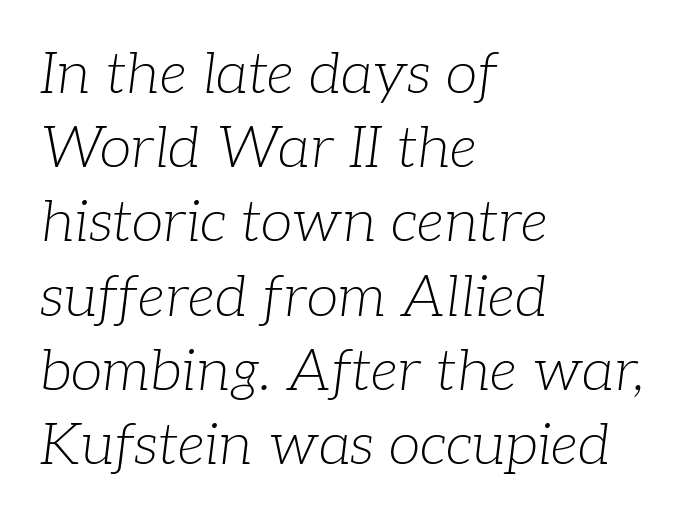
The glyphs are unaccompanied by any horizontal stroke below them. Think standard paragraph weight, or any step lighter than that. A typesetter would call this proportional, since set widths differ per character. Interline gaps are of average width in this sample. The paragraph has a hard left edge and a soft right edge.
